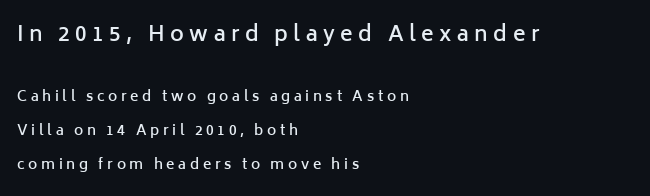
{"italic": "no", "bold": "semi", "underline": "no", "align": "left", "line_spacing": "loose", "line_spacing_ratio": 2.43, "letter_spacing": "wide", "letter_spacing_em": 0.26, "larger_block": "first", "size_ratio": 1.5, "glyph_px": 21}
